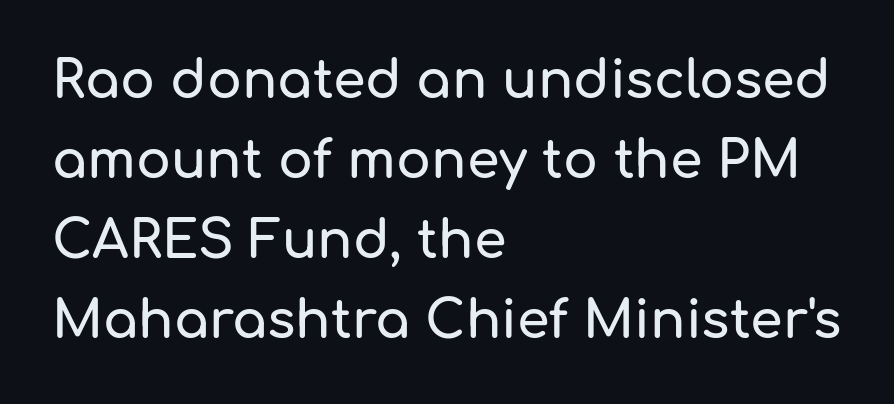
The letters sit at their default tracking, neither squeezed nor spread. Do the characters align in a grid? No, the font is proportional. Left-aligned paragraph, ragged on the right. Lines of text with bare space underneath. Observe the absence of serifs on each vertical stroke in this sample.
